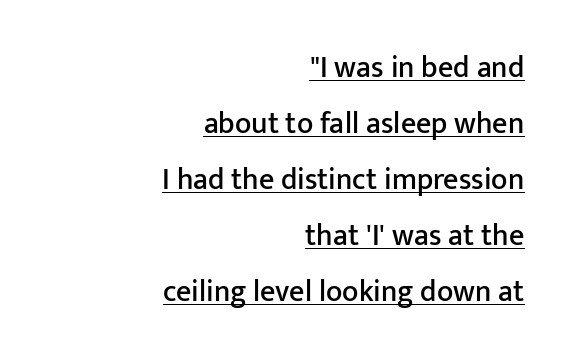
The image shows 30 px sans-serif type, upright; set right-aligned, line spacing 1.87x, normal letter spacing, underlined; low stroke contrast and a medium x-height.
